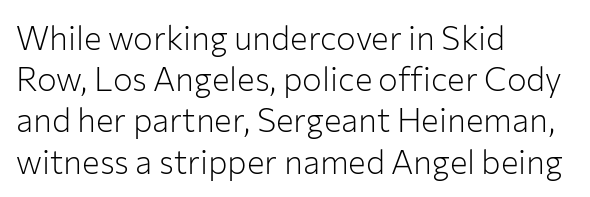
{"serif": "no", "italic": "no", "bold": "no", "weight": "light", "width": "normal", "stroke_contrast": "low", "x_height": "medium", "monospaced": "no", "underline": "no", "align": "left", "line_spacing": "normal", "line_spacing_ratio": 1.25, "letter_spacing": "normal", "letter_spacing_em": 0.0, "glyph_px": 33}
